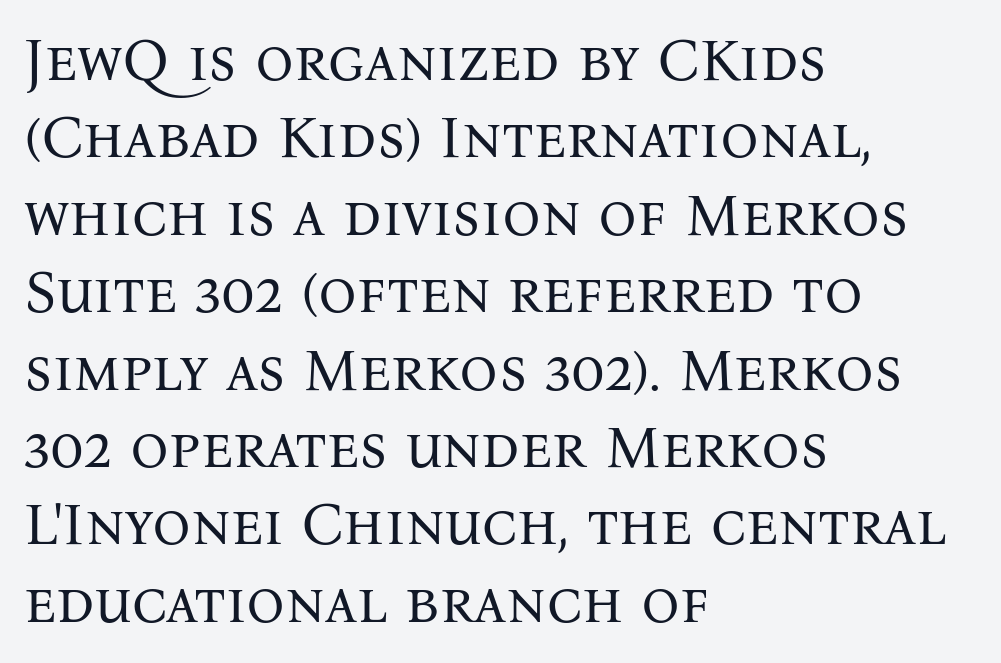
{"serif": "yes", "italic": "no", "bold": "no", "weight": "regular", "width": "normal", "stroke_contrast": "medium", "x_height": "medium", "monospaced": "no", "underline": "no", "align": "left", "line_spacing": "normal", "line_spacing_ratio": 1.29, "letter_spacing": "normal", "letter_spacing_em": 0.0, "glyph_px": 60}
